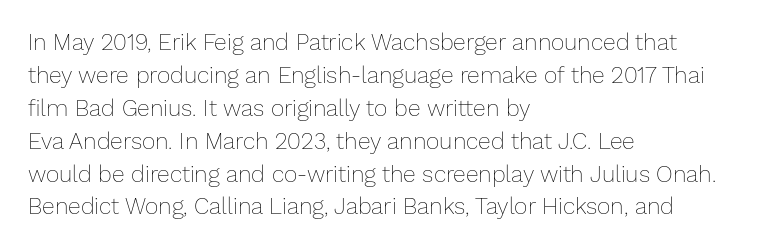
{"italic": "no", "bold": "no", "underline": "no", "align": "left", "line_spacing": "normal", "line_spacing_ratio": 1.43, "letter_spacing": "normal", "letter_spacing_em": 0.0, "glyph_px": 23}
